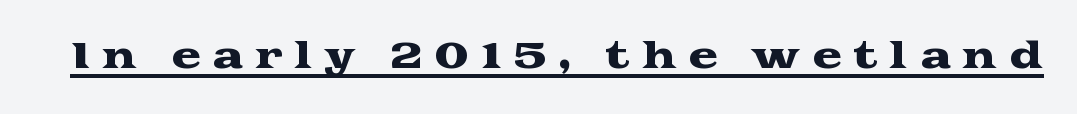
The image shows 36 px wide serif type, upright; set unusually wide letter spacing (+0.32 em), underlined; medium stroke contrast and a medium x-height.
